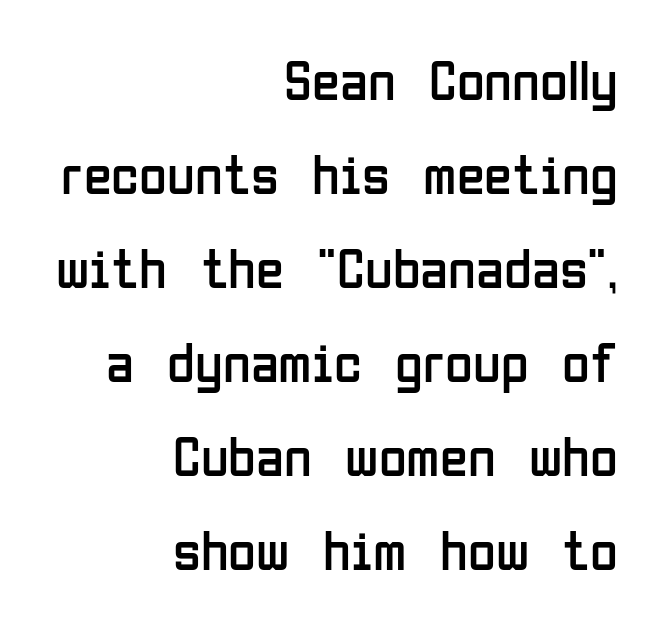
{"serif": "no", "italic": "no", "bold": "no", "weight": "regular", "width": "condensed", "stroke_contrast": "low", "x_height": "medium", "monospaced": "no", "underline": "no", "align": "right", "line_spacing": "normal", "line_spacing_ratio": 1.65, "letter_spacing": "normal", "letter_spacing_em": 0.0, "glyph_px": 57}
